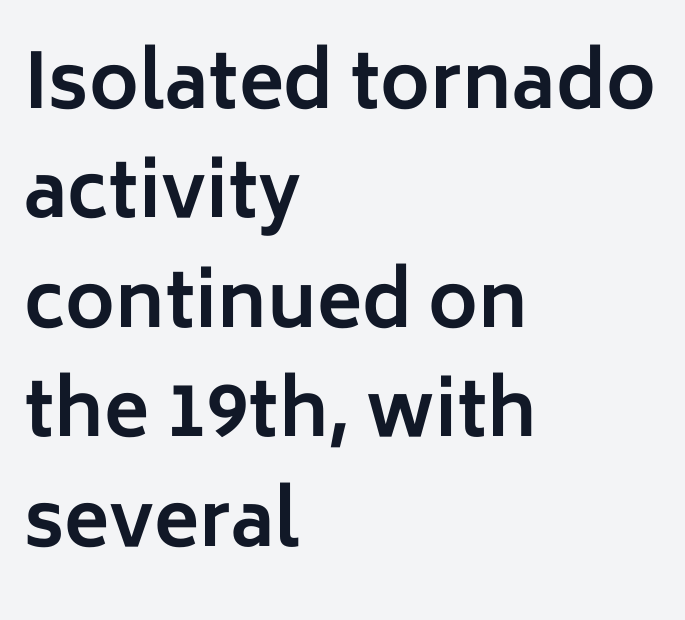
The image shows 75 px bold sans-serif type, upright; set left-aligned, normal line spacing (1.46x), normal letter spacing, not underlined; low stroke contrast and a medium x-height.
